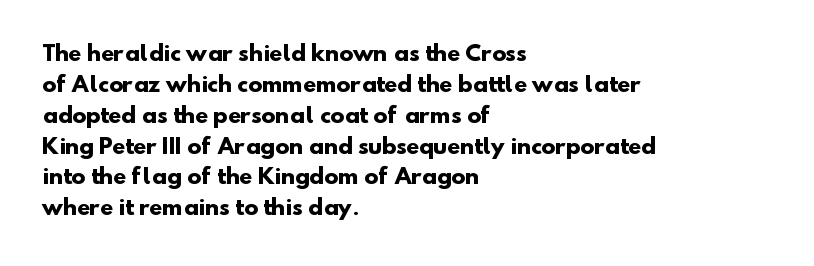
{"bold": "yes", "underline": "no", "align": "left", "line_spacing": "normal", "line_spacing_ratio": 1.47, "letter_spacing": "normal", "letter_spacing_em": 0.0, "glyph_px": 21}
